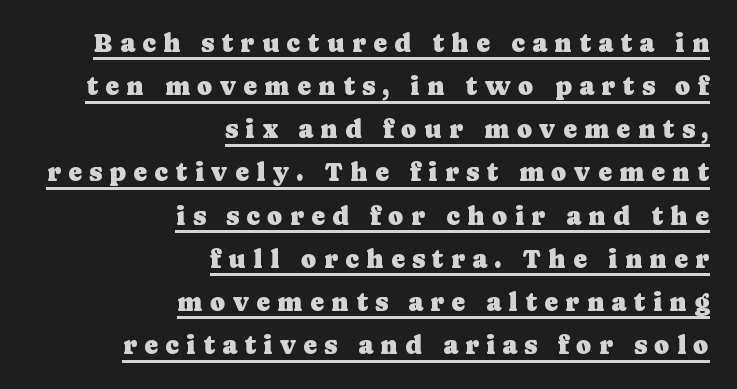
Q: Is the text italic (slanted)? A: No, it is upright.
Q: Is the text underlined? A: Yes.
Q: How is the paragraph aligned? A: Right-aligned.
Q: Is the spacing between letters normal or unusually wide? A: Unusually wide.
Q: Is the spacing between lines tight, normal or loose? A: Normal.
